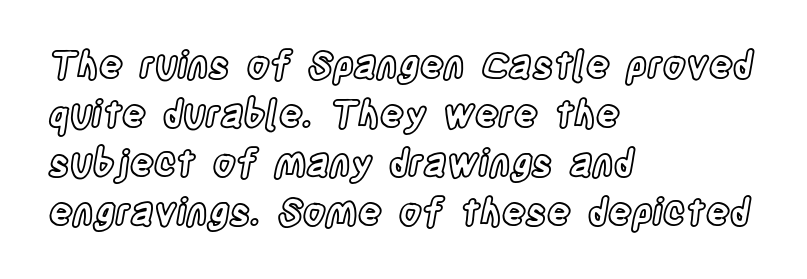
Q: Is the text italic (slanted)? A: Yes.
Q: Is the text underlined? A: No.
Q: How is the paragraph aligned? A: Left-aligned.
Q: Is the spacing between letters normal or unusually wide? A: Normal.
Q: Is the spacing between lines tight, normal or loose? A: Normal.
Q: Width (condensed, normal, or wide)? A: Condensed.
Q: x-height? A: Large.
Q: Monospaced? A: No.
